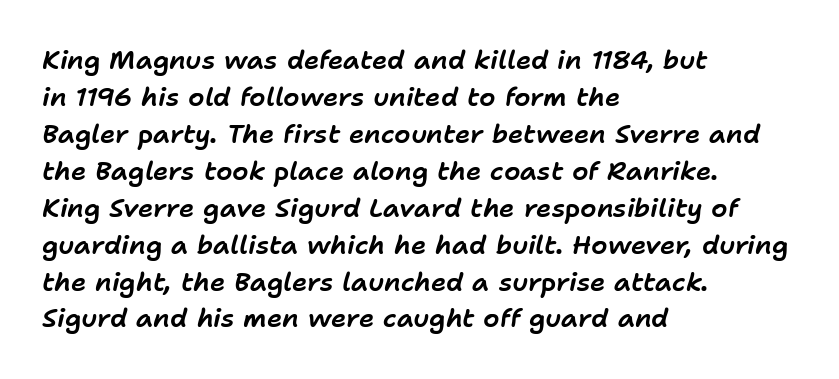
The image shows 26 px text type, italic (leaning right); set left-aligned, normal line spacing (1.42x), normal letter spacing, not underlined.
